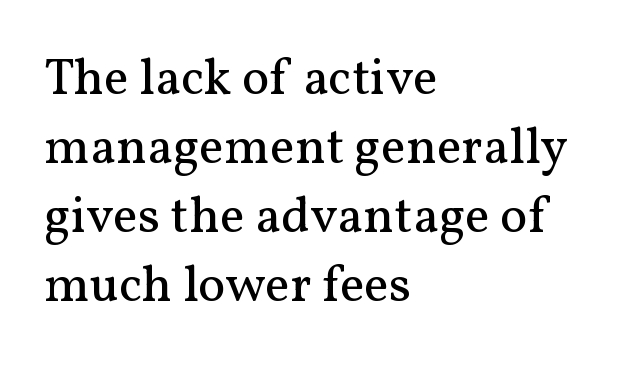
The image shows 52 px regular-weight serif type, upright; set left-aligned, normal line spacing (1.33x), normal letter spacing, not underlined; medium stroke contrast and a medium x-height.
